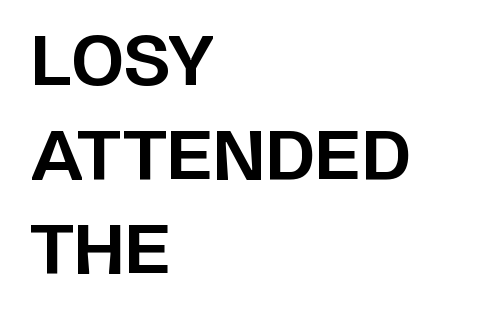
Q: Is the text bold? A: Yes.
Q: Is the text italic (slanted)? A: No, it is upright.
Q: Is the typeface a serif or a sans-serif typeface? A: Sans-serif.
Q: Is the text underlined? A: No.
Q: How is the paragraph aligned? A: Left-aligned.
Q: Is the spacing between letters normal or unusually wide? A: Normal.
Q: Is the spacing between lines tight, normal or loose? A: Normal.
Q: Width (condensed, normal, or wide)? A: Normal.
Q: Stroke contrast? A: Low.
Q: x-height? A: Large.
Q: Monospaced? A: No.
